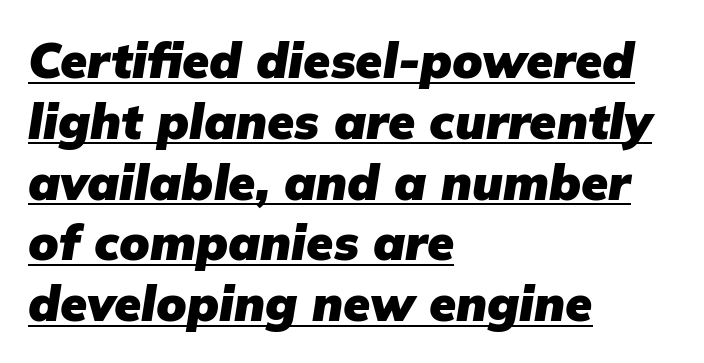
Designer's note — italics engaged. The face used here is proportionally spaced, like ordinary book or web type. Typographic density is high because the face is bold. Has an underline been added? It has.
